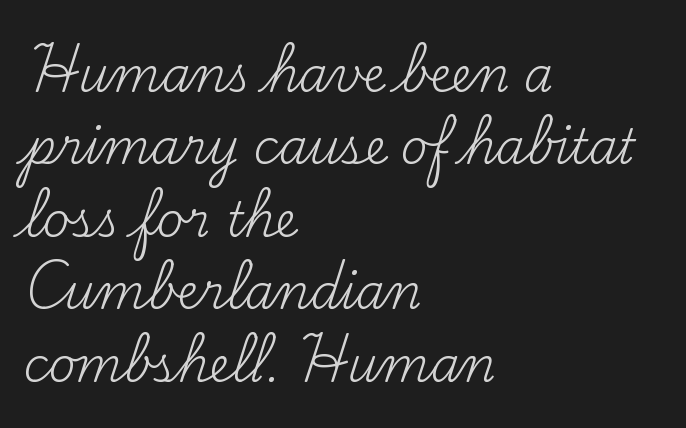
The image shows 47 px regular-weight serif type; set left-aligned, normal line spacing (1.54x), normal letter spacing, not underlined; medium stroke contrast and a small x-height.
